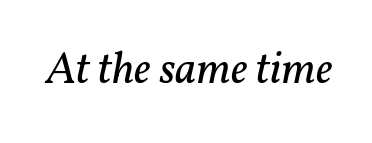
{"serif": "yes", "italic": "yes", "lean": "right", "slant_degrees": 11, "bold": "no", "weight": "regular", "width": "normal", "stroke_contrast": "low", "x_height": "medium", "monospaced": "no", "underline": "no", "letter_spacing": "normal", "letter_spacing_em": 0.0, "glyph_px": 45}
